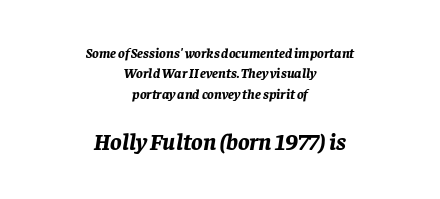
The image shows 24 px bold type, italic (leaning right); set centered, normal line spacing (1.46x), normal letter spacing, not underlined; the second (bottom) block is 1.71x larger.
